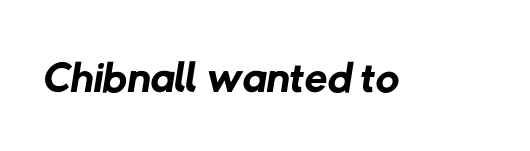
The image shows 66 px regular-weight sans-serif type; set normal letter spacing, not underlined; low stroke contrast and a medium x-height.
